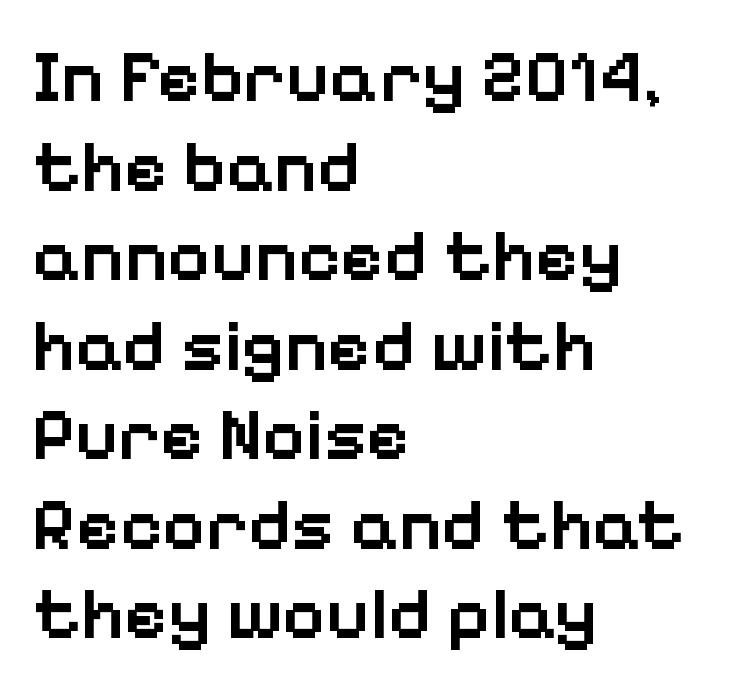
The passage is arranged the way most books set body copy — flush left. Nothing unusual about the tracking: characters are spaced as the font intends. The font is running at a semibold setting, under full bold. Bare-footed words on every line. The rendering uses natural spacing where letterforms have individual widths. Ordinary non-slanted type is in use.
